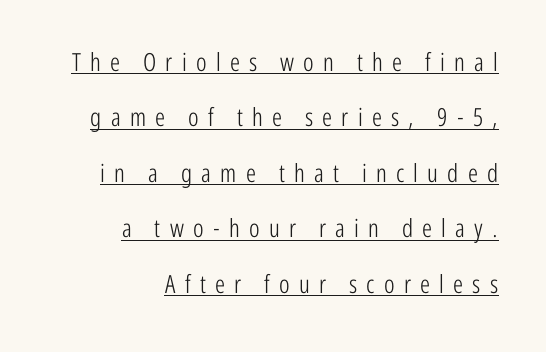
A student would call this right alignment; a typographer would say flush right, rag left. This is the regular roman posture of the typeface. Is there much room between lines? Yes — plenty of vertical air separates them. Like a heading marked for emphasis, these lines bear an underscore.
